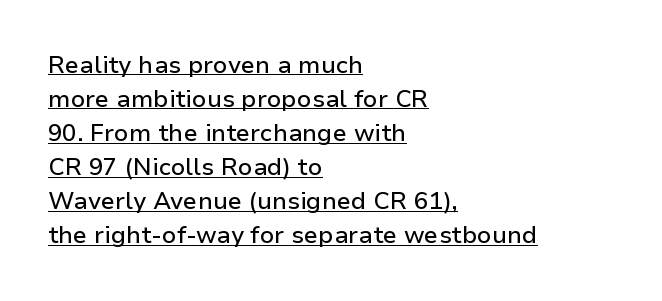
The image shows 24 px text type, upright; set left-aligned, normal line spacing (1.42x), normal letter spacing, underlined.
